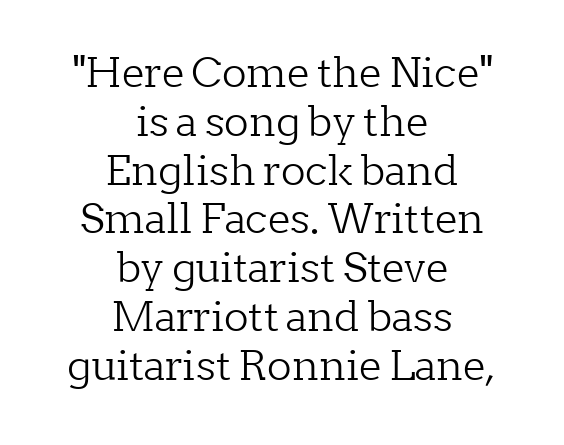
The image shows 41 px light serif type, upright; set centered, line spacing 1.19x, normal letter spacing, not underlined; low stroke contrast and a medium x-height.
